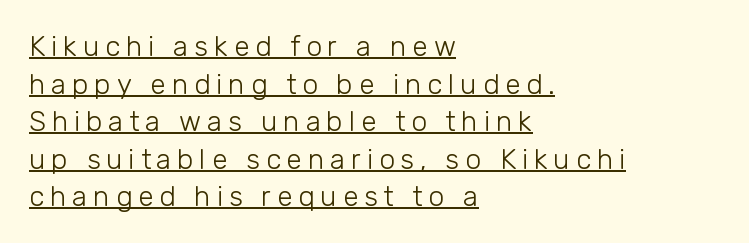
This sample is left-justified, so line endings fall wherever the words run out. The letterforms sit at book weight or below. A rule runs beneath these lines of type. The type sits square on the baseline with zero lean. Line spacing here is normal. Each word looks stretched out because of the extra space between its letters.
